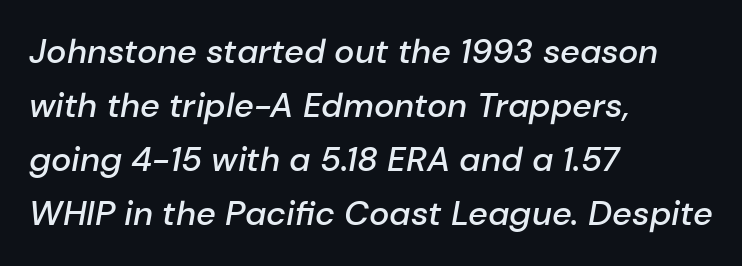
The image shows 34 px semibold type, italic (leaning right); set left-aligned, normal line spacing (1.59x), normal letter spacing, not underlined; low stroke contrast and a medium x-height.
